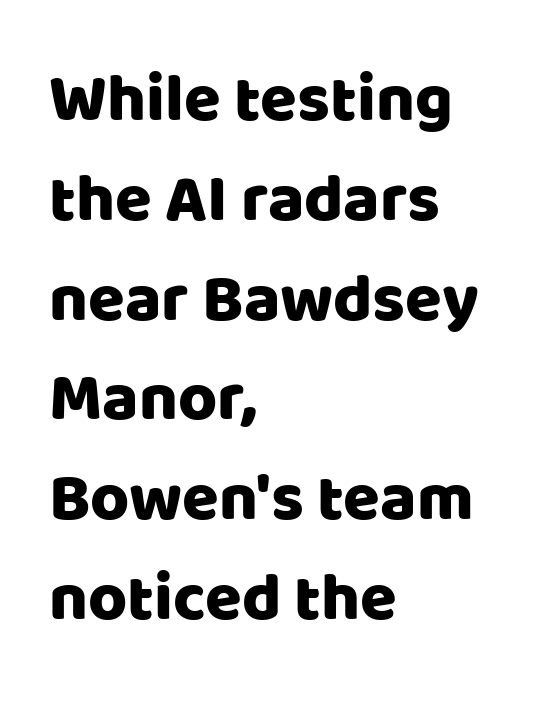
The image shows 67 px sans-serif type, upright; set left-aligned, normal line spacing (1.49x), normal letter spacing, not underlined; low stroke contrast and a large x-height.
